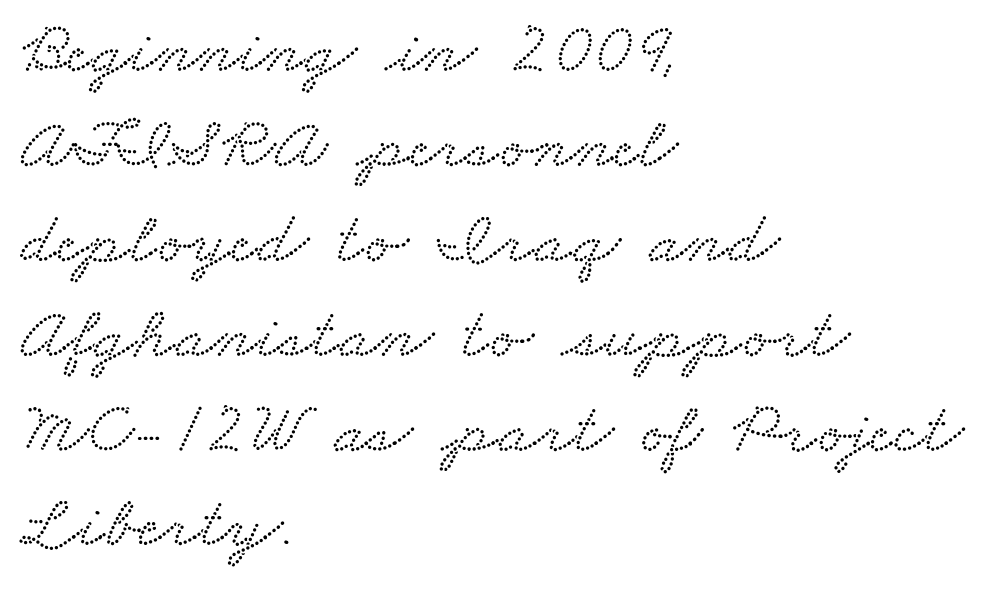
{"serif": "yes", "width": "wide", "stroke_contrast": "low", "x_height": "small", "monospaced": "no", "underline": "no", "align": "left", "line_spacing": "normal", "line_spacing_ratio": 1.3, "letter_spacing": "normal", "letter_spacing_em": 0.0, "glyph_px": 73}
